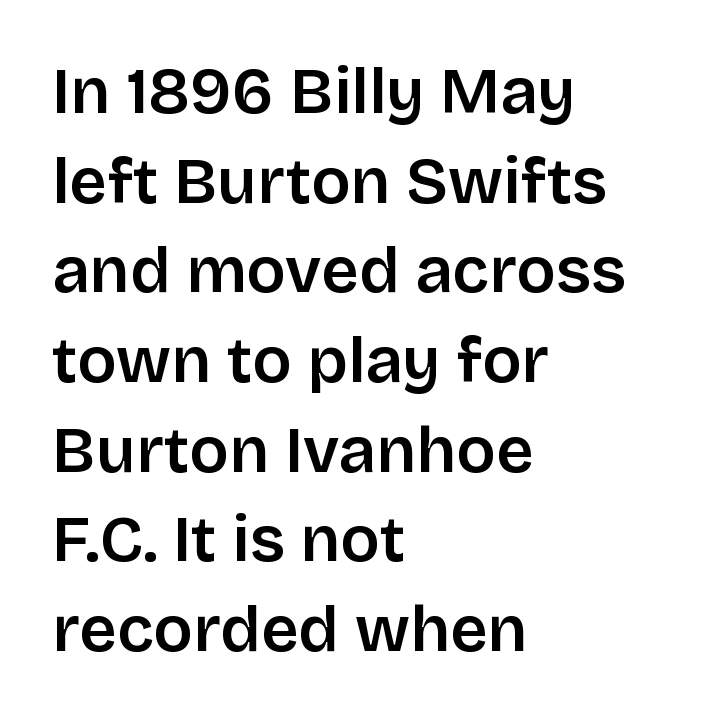
{"serif": "no", "italic": "no", "bold": "semi", "weight": "semibold", "width": "normal", "stroke_contrast": "low", "x_height": "large", "monospaced": "no", "underline": "no", "align": "left", "line_spacing": "normal", "line_spacing_ratio": 1.38, "letter_spacing": "normal", "letter_spacing_em": 0.0, "glyph_px": 65}
